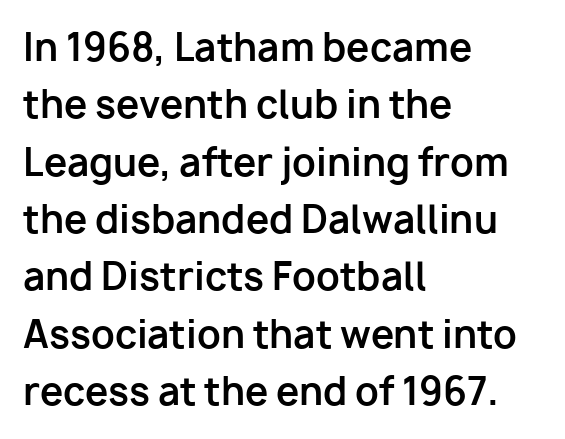
Q: Is the text bold? A: Yes.
Q: Is the text italic (slanted)? A: No, it is upright.
Q: Is the typeface a serif or a sans-serif typeface? A: Sans-serif.
Q: Is the text underlined? A: No.
Q: How is the paragraph aligned? A: Left-aligned.
Q: Is the spacing between letters normal or unusually wide? A: Normal.
Q: Is the spacing between lines tight, normal or loose? A: Normal.
Q: Width (condensed, normal, or wide)? A: Normal.
Q: Stroke contrast? A: Low.
Q: x-height? A: Medium.
Q: Monospaced? A: No.
